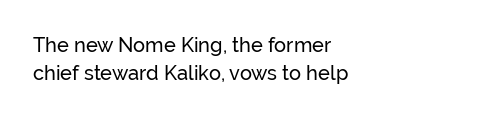
The block of text has a typical density, with ordinary space between rows. The letters stand straight up with perfectly vertical stems. Line starts are locked; line ends wander. Between one letter and the next there's only the usual sliver of space. Type without underlining.
